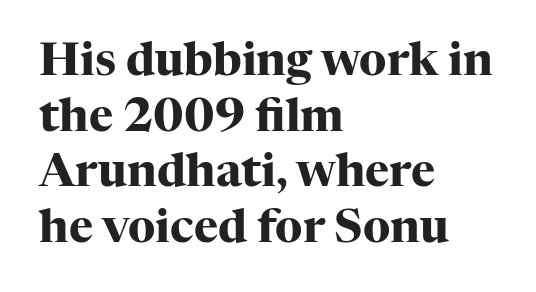
The image shows 46 px heavy serif type, upright; set left-aligned, line spacing 1.21x, normal letter spacing, not underlined; high stroke contrast and a medium x-height.
